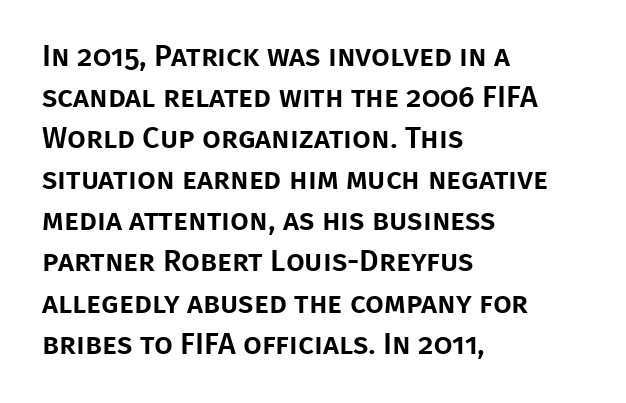
Q: Is the text italic (slanted)? A: No, it is upright.
Q: Is the typeface a serif or a sans-serif typeface? A: Sans-serif.
Q: Is the text underlined? A: No.
Q: How is the paragraph aligned? A: Left-aligned.
Q: Is the spacing between letters normal or unusually wide? A: Normal.
Q: Is the spacing between lines tight, normal or loose? A: Normal.
Q: Width (condensed, normal, or wide)? A: Normal.
Q: Stroke contrast? A: Low.
Q: x-height? A: Large.
Q: Monospaced? A: No.
